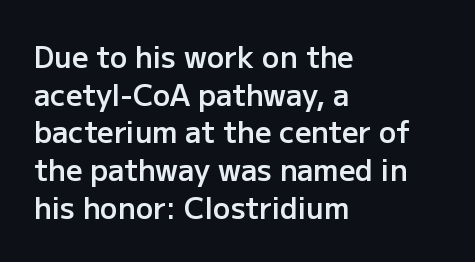
{"serif": "no", "italic": "no", "bold": "semi", "weight": "semibold", "width": "normal", "stroke_contrast": "low", "x_height": "medium", "monospaced": "no", "underline": "no", "align": "left", "line_spacing": "normal", "line_spacing_ratio": 1.3, "letter_spacing": "normal", "letter_spacing_em": 0.0, "glyph_px": 29}
